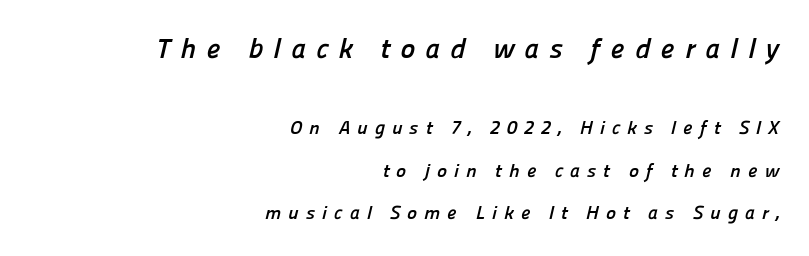
{"serif": "no", "bold": "yes", "weight": "semibold", "width": "normal", "stroke_contrast": "low", "x_height": "medium", "monospaced": "no", "underline": "no", "align": "right", "line_spacing": "loose", "line_spacing_ratio": 2.24, "letter_spacing": "wide", "letter_spacing_em": 0.37, "larger_block": "first", "size_ratio": 1.47, "glyph_px": 28}
